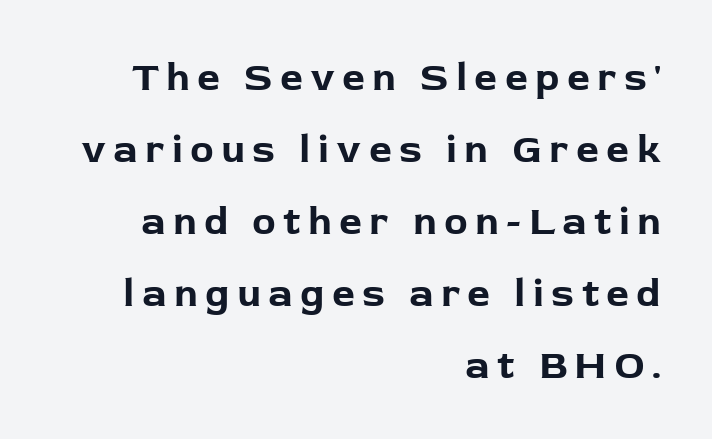
Underline: absent. Posture: straight, roman, zero tilt. The rendering uses natural spacing where letterforms have individual widths. The passage shown is typeset with a sans-serif family. The text block is weighted toward the right margin, trailing off unevenly leftward. Set as a true bold cut, around the 700 mark.
